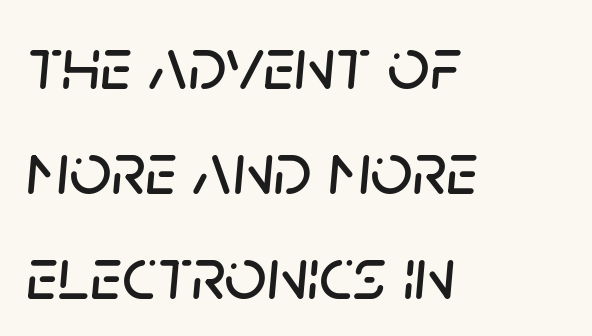
{"italic": "yes", "lean": "right", "slant_degrees": 5, "width": "normal", "stroke_contrast": "low", "x_height": "large", "monospaced": "no", "underline": "no", "align": "left", "line_spacing": "normal", "line_spacing_ratio": 1.42, "letter_spacing": "normal", "letter_spacing_em": 0.0, "glyph_px": 74}
